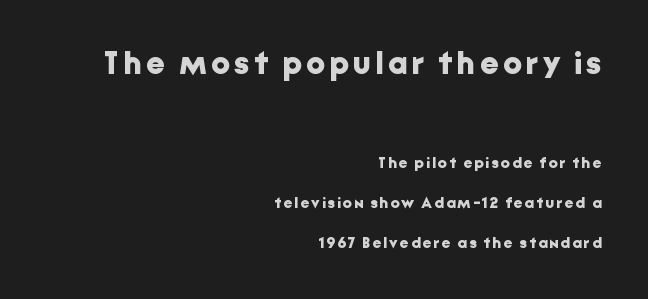
Q: Is the text bold? A: Yes.
Q: Is the text italic (slanted)? A: No, it is upright.
Q: Is the typeface a serif or a sans-serif typeface? A: Sans-serif.
Q: Is the text underlined? A: No.
Q: How is the paragraph aligned? A: Right-aligned.
Q: Is the spacing between lines tight, normal or loose? A: Loose.
Q: Which block of text is set in a larger size, the first (top) or the second (bottom)? A: The first (top) one.
Q: Width (condensed, normal, or wide)? A: Normal.
Q: Stroke contrast? A: Low.
Q: x-height? A: Medium.
Q: Monospaced? A: No.
